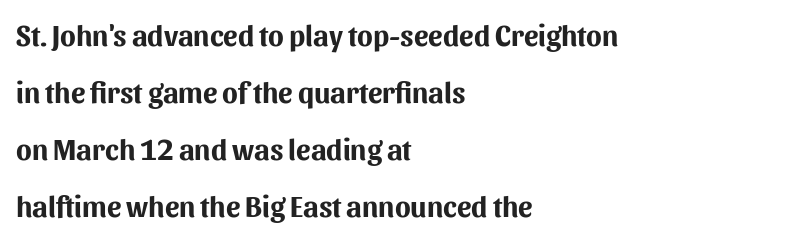
The face used here is rendered with its standard letterfit. The typography opts for an upright posture over an oblique one. Character widths vary here, with narrow letters taking less room than wide ones. These lines are composed in type without serifs. Plenty of ink on the page — the face is bold. The ragged edge is on the right, which tells us the setting is flush left.
